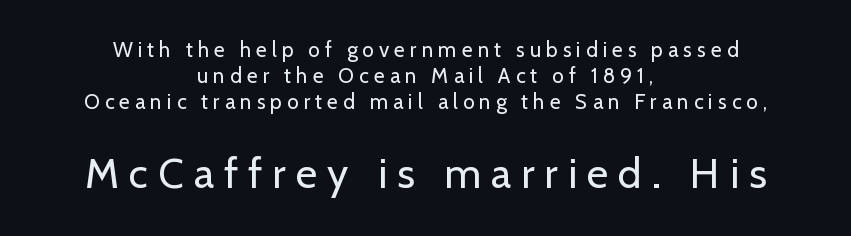
{"serif": "no", "italic": "no", "bold": "no", "weight": "regular", "width": "normal", "stroke_contrast": "low", "x_height": "medium", "monospaced": "no", "underline": "no", "align": "center", "line_spacing_ratio": 1.23, "letter_spacing": "wide", "letter_spacing_em": 0.24, "larger_block": "second", "size_ratio": 2.0, "glyph_px": 42}
